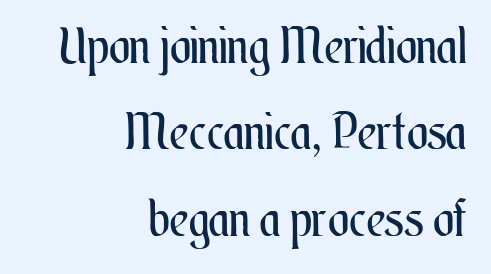
{"italic": "no", "bold": "no", "weight": "regular", "width": "condensed", "stroke_contrast": "medium", "x_height": "small", "monospaced": "no", "underline": "no", "align": "right", "line_spacing_ratio": 1.73, "letter_spacing": "normal", "letter_spacing_em": 0.0, "glyph_px": 50}
